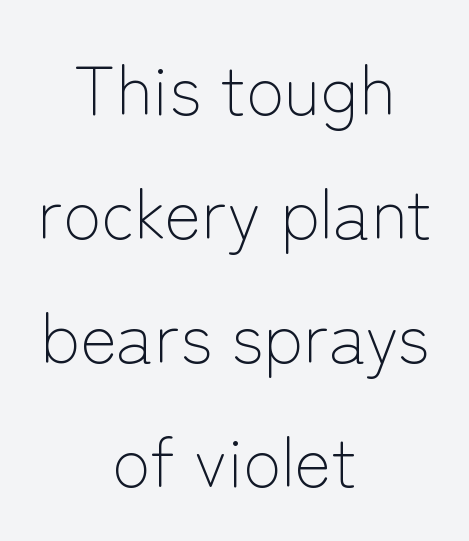
Q: Is the text bold? A: No.
Q: Is the text italic (slanted)? A: No, it is upright.
Q: Is the typeface a serif or a sans-serif typeface? A: Sans-serif.
Q: Is the text underlined? A: No.
Q: How is the paragraph aligned? A: Centered.
Q: Is the spacing between letters normal or unusually wide? A: Normal.
Q: Width (condensed, normal, or wide)? A: Normal.
Q: Stroke contrast? A: Low.
Q: x-height? A: Medium.
Q: Monospaced? A: No.
